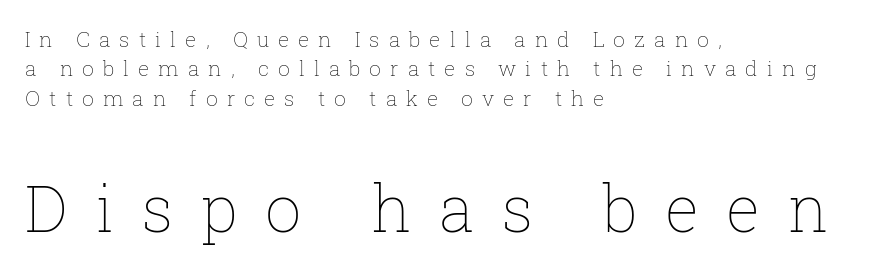
The image shows 64 px thin type, upright; set left-aligned, normal line spacing (1.4x), unusually wide letter spacing (+0.43 em), not underlined; the second (bottom) block is 3.05x larger; low stroke contrast and a medium x-height.
